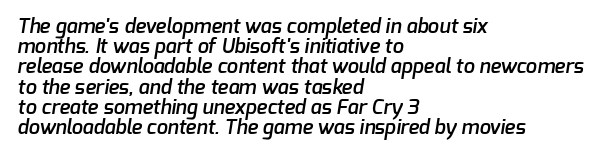
The image shows 20 px text type; set left-aligned, tight line spacing (1.01x), normal letter spacing, not underlined.
